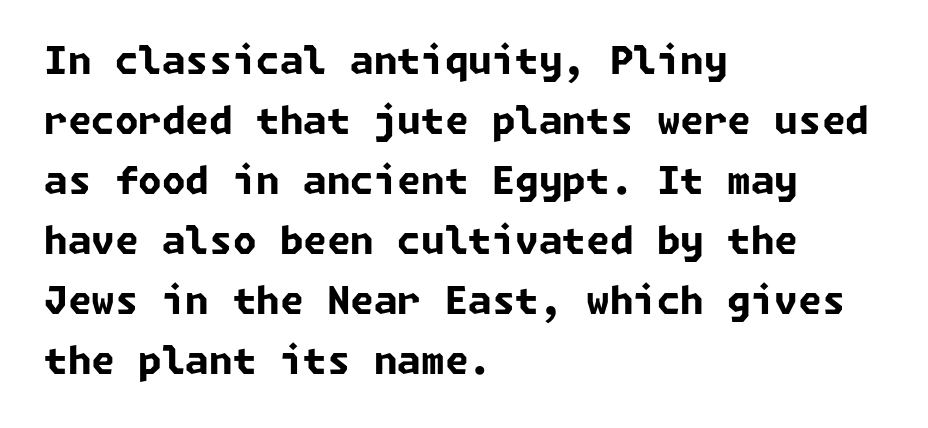
The image shows 38 px bold sans-serif type; set left-aligned, normal line spacing (1.58x), normal letter spacing, not underlined; low stroke contrast and a medium x-height.
